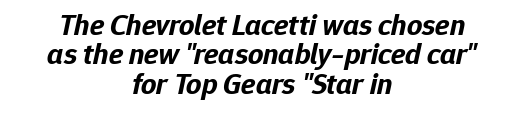
A typesetter would call this zero additional tracking. This sample has the flowing, uneven cadence of proportional lettering. In CSS terms this would be text-align: center. The specimen omits any rule beneath the text block's lines. Each new line begins almost immediately beneath the previous one. Strokes here are thick enough to call this a true bold.
